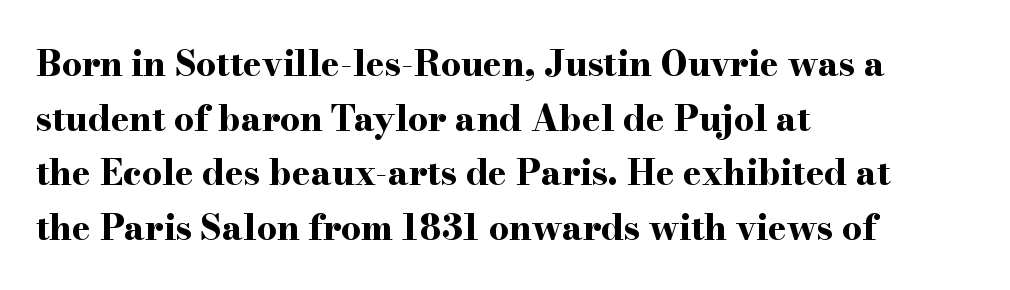
Does extra space separate the letters? No, they use regular spacing. The passage shown is not underscored anywhere. Note the varied advance widths — an 'i' is clearly narrower than an 'm'. This rendering uses left alignment, leaving the right contour irregular. Notice how the stems are strictly vertical — no italics here.
